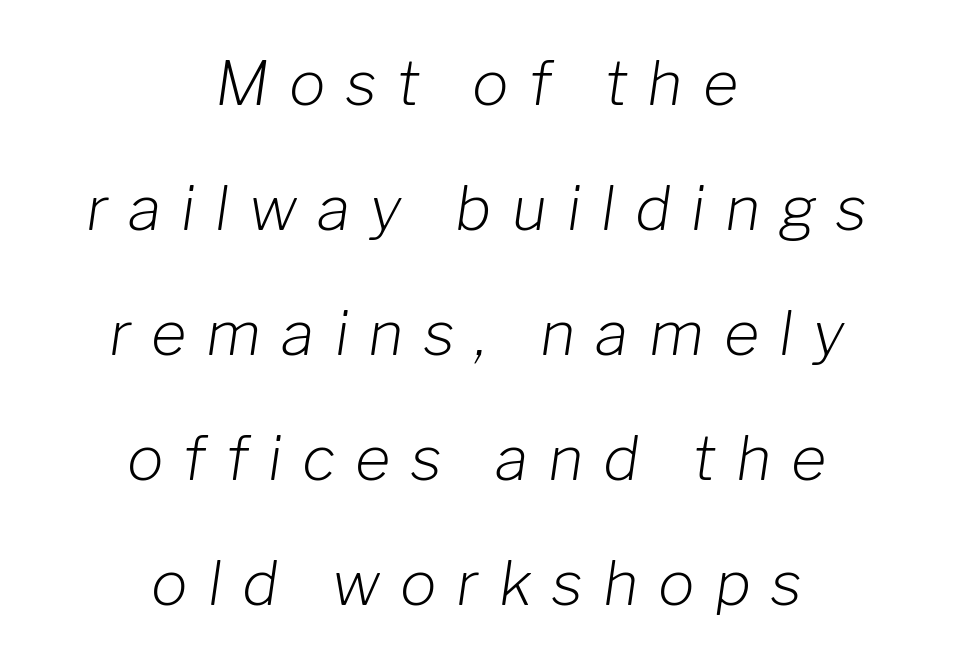
The image shows 61 px light type, italic (leaning right); set centered, loose line spacing (2.05x), unusually wide letter spacing (+0.33 em), not underlined; low stroke contrast and a medium x-height.
